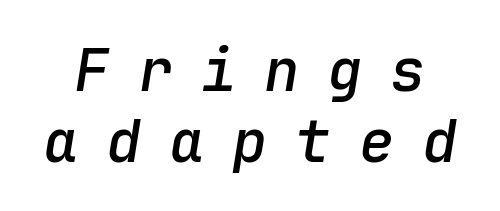
{"italic": "yes", "lean": "right", "slant_degrees": 9, "bold": "semi", "weight": "semibold", "width": "normal", "stroke_contrast": "low", "x_height": "medium", "monospaced": "yes", "underline": "no", "line_spacing_ratio": 1.21, "letter_spacing": "wide", "letter_spacing_em": 0.47, "glyph_px": 59}
